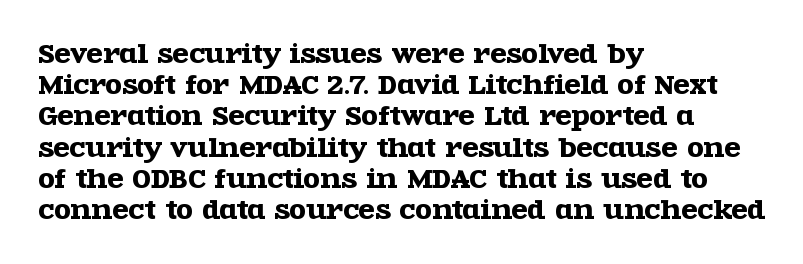
Q: Is the text italic (slanted)? A: No, it is upright.
Q: Is the text underlined? A: No.
Q: How is the paragraph aligned? A: Left-aligned.
Q: Is the spacing between letters normal or unusually wide? A: Normal.
Q: Is the spacing between lines tight, normal or loose? A: Normal.
